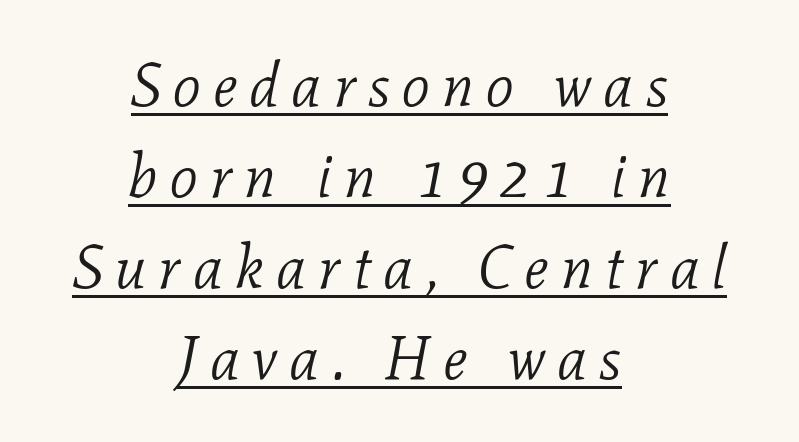
The image shows 61 px light serif type, italic (leaning right); set centered, normal line spacing (1.49x), unusually wide letter spacing (+0.2 em), underlined; low stroke contrast and a medium x-height.
